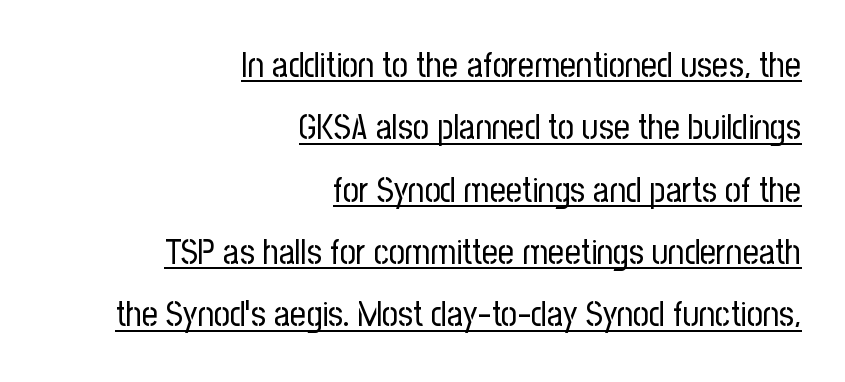
Examine the stroke ends and you'll find no serifs. Underlined type. Stroke mass is kept to a normal reading level or below. A roman cut, with each character standing at attention.
